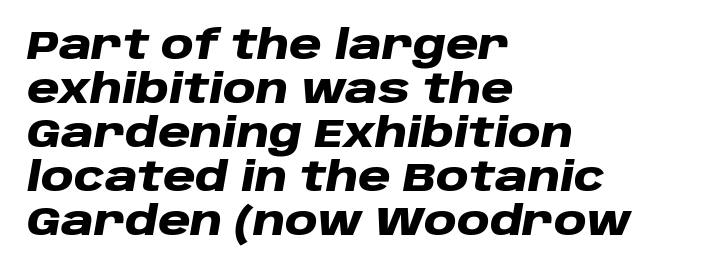
The sample has been set heavy, in full bold. Every character sits at an angle, as italics do. These lines keep a tight, regular rhythm from letter to letter. The space directly below the letters is spotless. This sample has the flowing, uneven cadence of proportional lettering. The line-height multiplier appears low, near solid setting.
